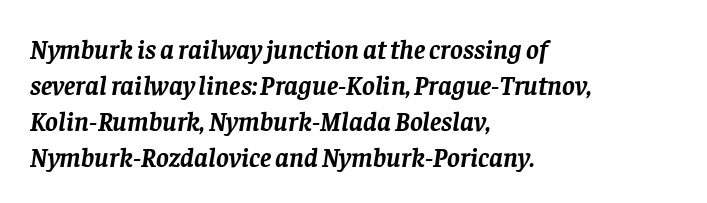
Every character sits at an angle, as italics do. Short and long lines alike share a common starting point at left. Spacing between characters is what you'd get straight out of the box. Plain, unruled lines of type. The block of text has a typical density, with ordinary space between rows.
